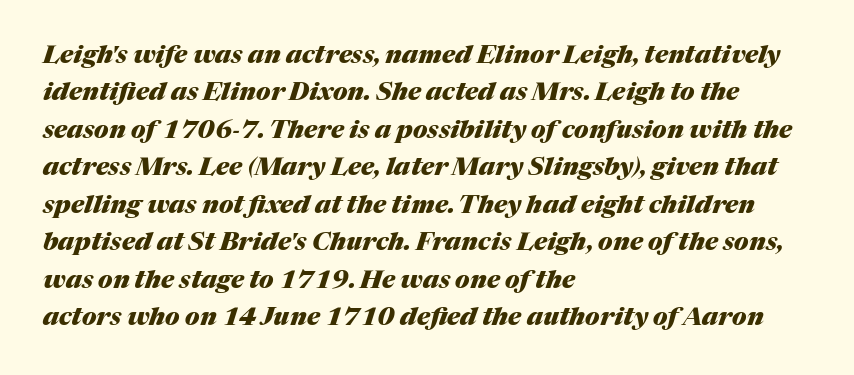
Q: Is the text bold? A: Yes.
Q: Is the text italic (slanted)? A: Yes, it leans right by about 17 degrees.
Q: Is the text underlined? A: No.
Q: How is the paragraph aligned? A: Left-aligned.
Q: Is the spacing between letters normal or unusually wide? A: Normal.
Q: Is the spacing between lines tight, normal or loose? A: Normal.
